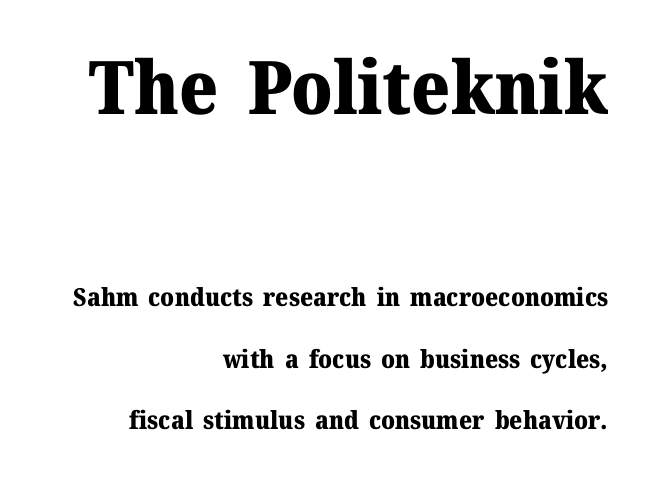
Q: Is the text bold? A: Yes.
Q: Is the text italic (slanted)? A: No, it is upright.
Q: Is the typeface a serif or a sans-serif typeface? A: Serif.
Q: Is the text underlined? A: No.
Q: How is the paragraph aligned? A: Right-aligned.
Q: Is the spacing between letters normal or unusually wide? A: Normal.
Q: Is the spacing between lines tight, normal or loose? A: Loose.
Q: Which block of text is set in a larger size, the first (top) or the second (bottom)? A: The first (top) one.
Q: Width (condensed, normal, or wide)? A: Normal.
Q: Stroke contrast? A: Medium.
Q: x-height? A: Medium.
Q: Monospaced? A: No.
